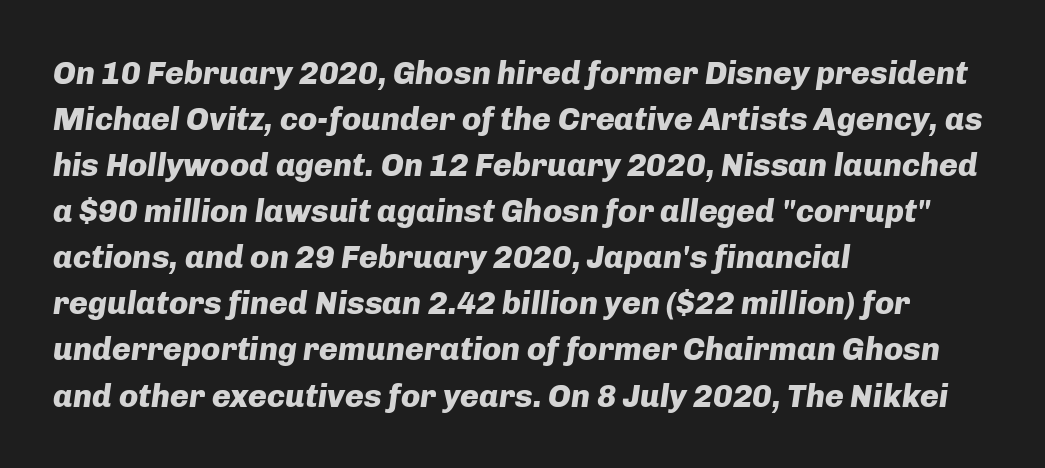
Q: Is the text bold? A: Yes.
Q: Is the text italic (slanted)? A: Yes, it leans right by about 8 degrees.
Q: Is the text underlined? A: No.
Q: How is the paragraph aligned? A: Left-aligned.
Q: Is the spacing between letters normal or unusually wide? A: Normal.
Q: Is the spacing between lines tight, normal or loose? A: Normal.
Q: Width (condensed, normal, or wide)? A: Normal.
Q: Stroke contrast? A: Low.
Q: x-height? A: Medium.
Q: Monospaced? A: No.
